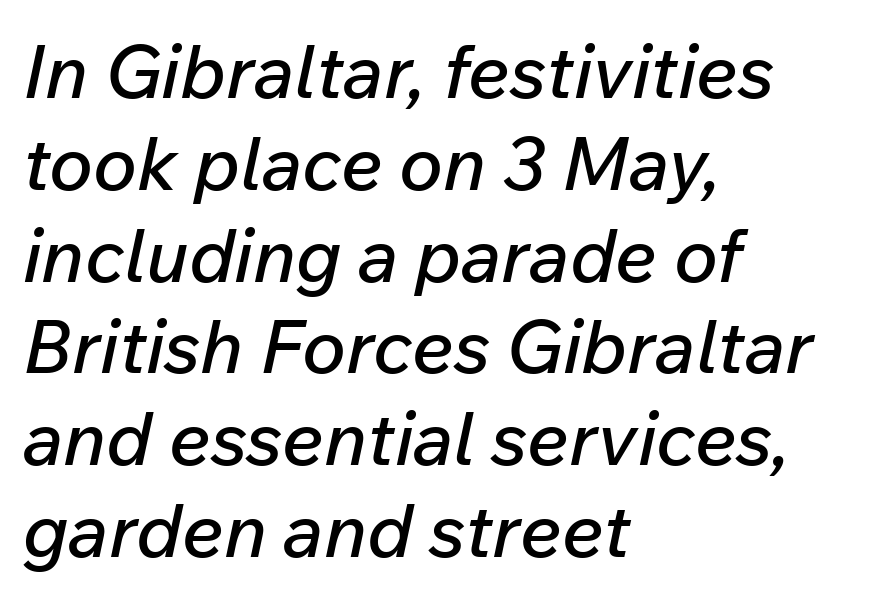
Q: Is the text italic (slanted)? A: Yes, it leans right by about 12 degrees.
Q: Is the text underlined? A: No.
Q: How is the paragraph aligned? A: Left-aligned.
Q: Is the spacing between letters normal or unusually wide? A: Normal.
Q: Width (condensed, normal, or wide)? A: Normal.
Q: Stroke contrast? A: Low.
Q: x-height? A: Medium.
Q: Monospaced? A: No.
